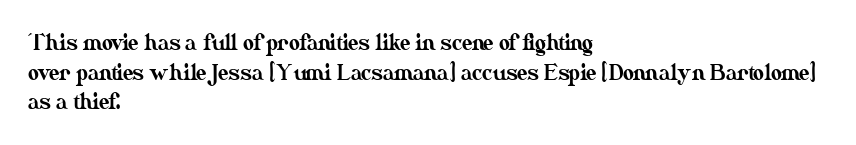
Q: Is the text italic (slanted)? A: No, it is upright.
Q: Is the text underlined? A: No.
Q: How is the paragraph aligned? A: Left-aligned.
Q: Is the spacing between letters normal or unusually wide? A: Normal.
Q: Is the spacing between lines tight, normal or loose? A: Normal.
